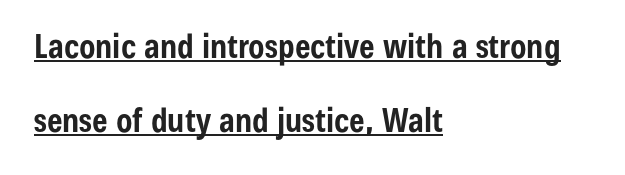
The type is set solid horizontally, with unmodified tracking. Here the designer chose a conventional face with non-uniform glyph widths. Has an underline been added? It has. Ascenders rise straight up at ninety degrees. In terms of weight, the rendering is a true, heavy bold. Is the block centered? No — it sits flush against the left margin.
